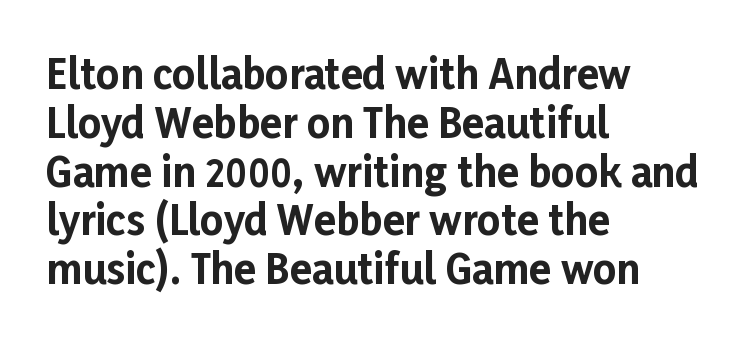
I'd call this a sans setting — the letters go barefoot. No italicization has been applied; the sample stays upright. A typesetter would call this proportional, since set widths differ per character. These lines stack with their left ends in a neat column. On the weight axis this lands at bold, roughly 700. Bare-footed words on every line.
